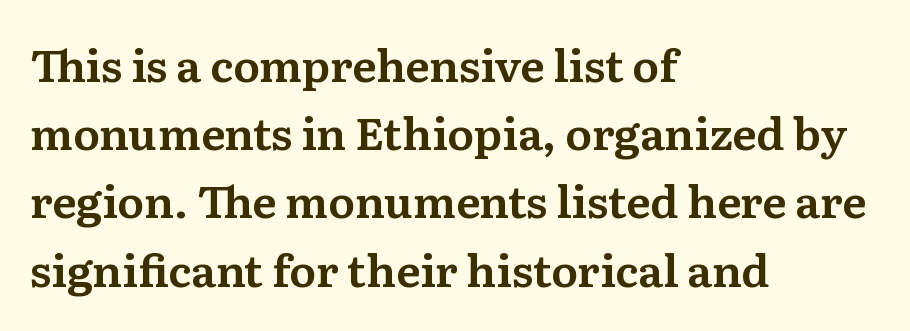
The image shows 44 px serif type, upright; set left-aligned, normal line spacing (1.55x), normal letter spacing, not underlined; medium stroke contrast and a medium x-height.
